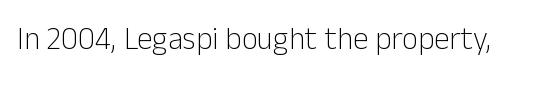
The image shows 31 px light sans-serif type, upright; set normal letter spacing, not underlined; low stroke contrast and a medium x-height.
